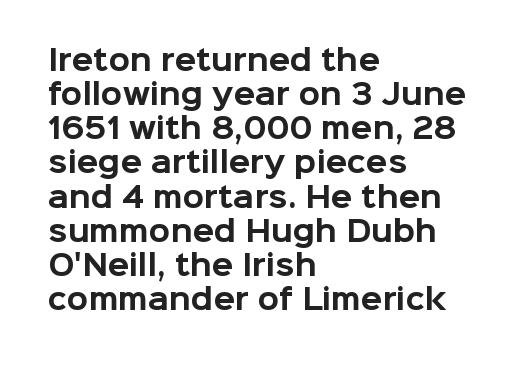
The image shows 28 px bold sans-serif type, upright; set left-aligned, line spacing 1.22x, normal letter spacing, not underlined; low stroke contrast and a medium x-height.
